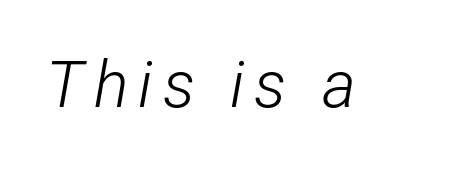
Q: Is the text bold? A: No.
Q: Is the text italic (slanted)? A: Yes, it leans right by about 12 degrees.
Q: Is the text underlined? A: No.
Q: Width (condensed, normal, or wide)? A: Condensed.
Q: Stroke contrast? A: Low.
Q: x-height? A: Medium.
Q: Monospaced? A: No.
